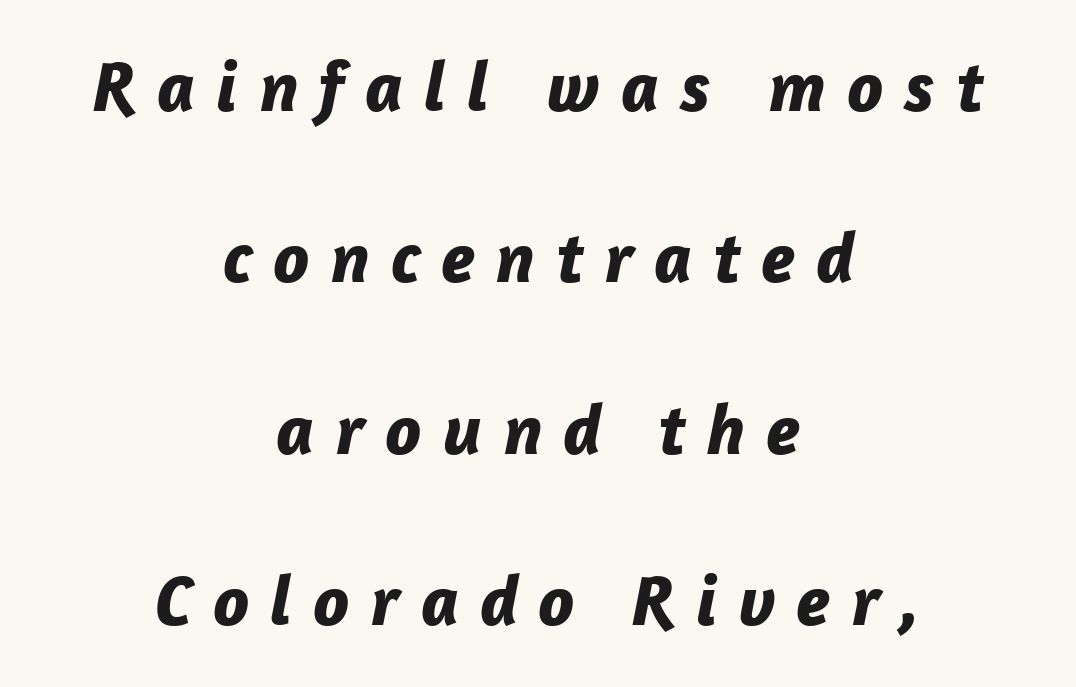
Line starts and ends both wander, symmetrically. Do the characters align in a grid? No, the font is proportional. Decoration check: the copy has no underline. Whoever set this chose breathing room over compactness in the vertical rhythm. Look at the stroke-to-counter ratio: heavy, a bold.
